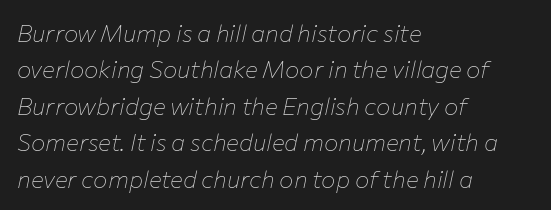
Left-aligned paragraph, ragged on the right. Vertically, the passage feels balanced, rows spaced as you'd expect. Is the stroke heavy? The answer is a plain regular-or-lighter. Descenders hang freely into open space. The typography opts for an oblique posture over an upright one. The letterforms sit shoulder to shoulder at normal distance.
